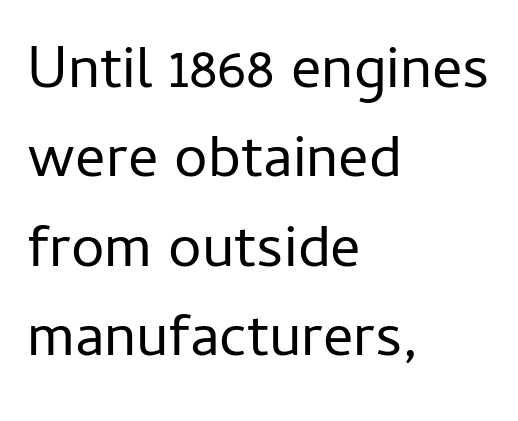
The image shows 60 px regular-weight sans-serif type, upright; set left-aligned, normal line spacing (1.49x), normal letter spacing, not underlined; low stroke contrast and a medium x-height.
